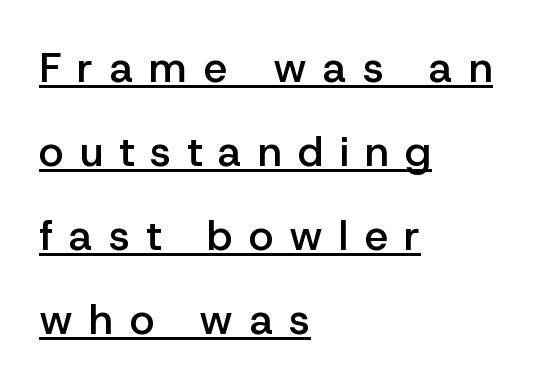
Compared with typical body copy, the letter spacing here is much looser. The rendering shows plain stroke endings on the letterforms — a sans-serif design. Notice the wide empty band between every row — that's loose leading. In CSS terms this would be text-align: left.
